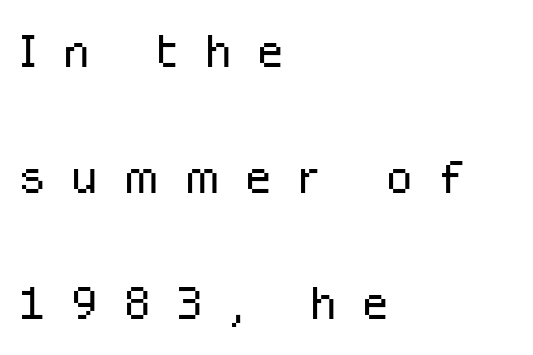
The image shows 65 px light sans-serif type, upright; set left-aligned, loose line spacing (1.94x), unusually wide letter spacing (+0.37 em), not underlined; low stroke contrast and a medium x-height.
